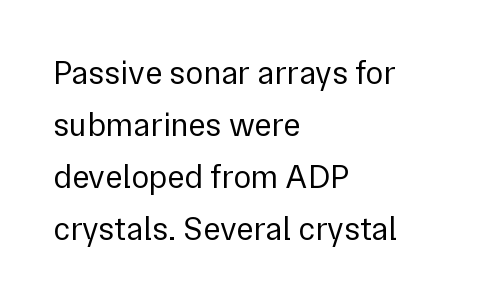
The image shows 33 px regular-weight sans-serif type, upright; set left-aligned, normal line spacing (1.58x), normal letter spacing, not underlined; low stroke contrast and a medium x-height.
